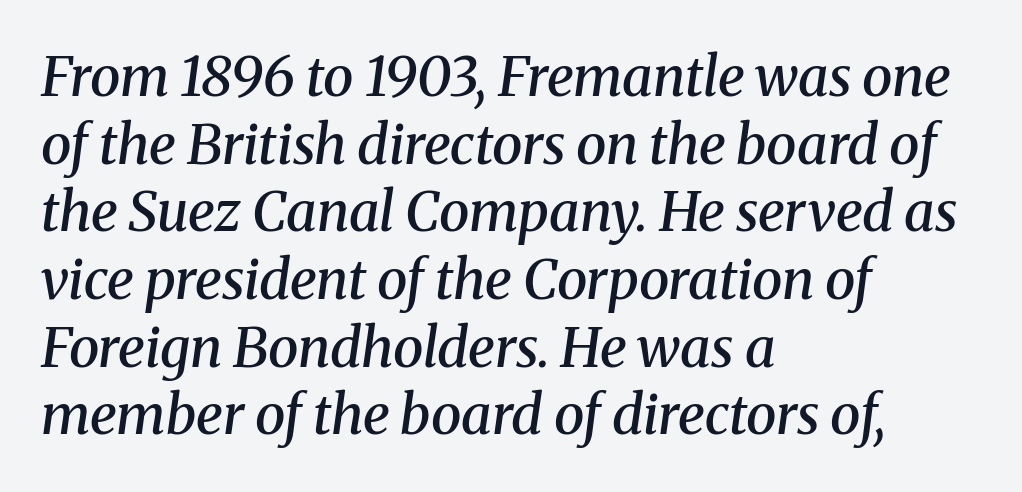
Q: Is the text bold? A: Semi-bold.
Q: Is the text italic (slanted)? A: Yes, it leans right by about 8 degrees.
Q: Is the typeface a serif or a sans-serif typeface? A: Serif.
Q: Is the text underlined? A: No.
Q: How is the paragraph aligned? A: Left-aligned.
Q: Is the spacing between letters normal or unusually wide? A: Normal.
Q: Width (condensed, normal, or wide)? A: Normal.
Q: Stroke contrast? A: Medium.
Q: x-height? A: Medium.
Q: Monospaced? A: No.
